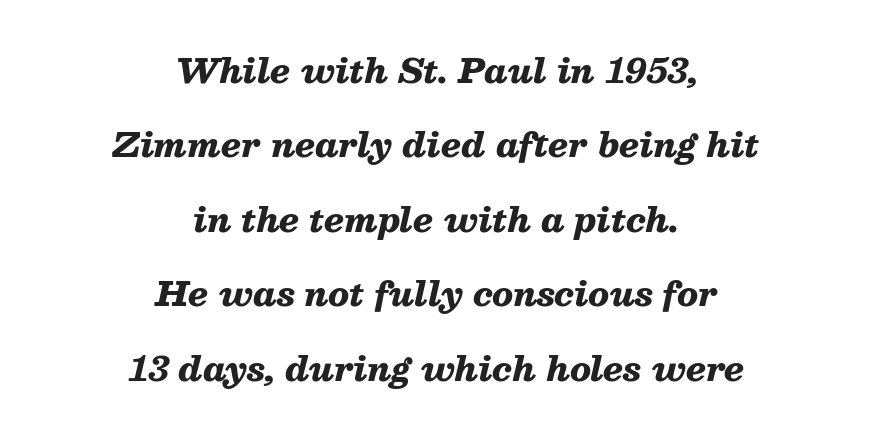
{"italic": "yes", "lean": "right", "slant_degrees": 13, "bold": "yes", "weight": "heavy", "width": "normal", "stroke_contrast": "medium", "x_height": "medium", "monospaced": "no", "underline": "no", "align": "center", "line_spacing": "loose", "line_spacing_ratio": 2.19, "letter_spacing": "normal", "letter_spacing_em": 0.0, "glyph_px": 34}
